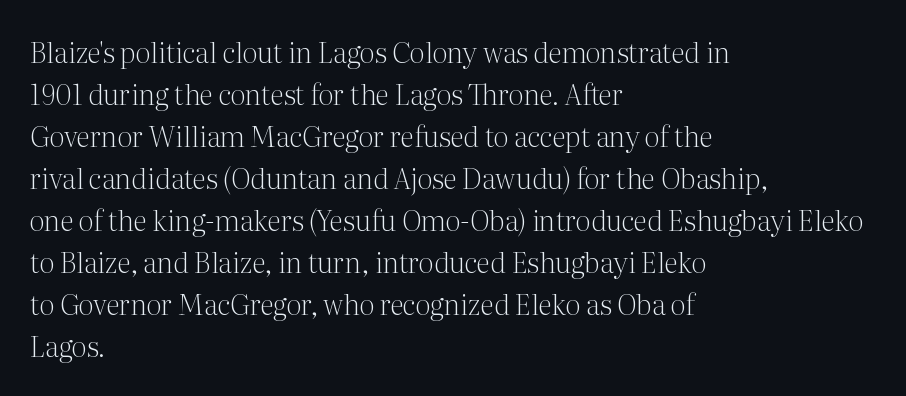
The image shows 28 px light serif type, upright; set left-aligned, normal line spacing (1.5x), normal letter spacing, not underlined; medium stroke contrast and a medium x-height.
